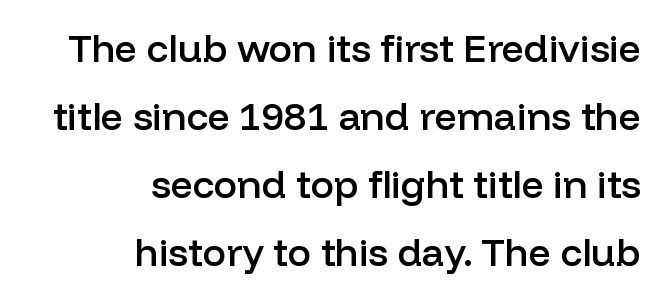
The image shows 39 px semibold sans-serif type, upright; set right-aligned, line spacing 1.74x, normal letter spacing, not underlined; low stroke contrast and a medium x-height.
